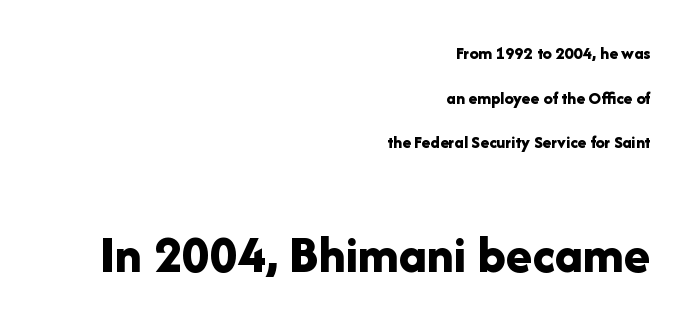
One-word summary of the alignment: right. This sample has the flowing, uneven cadence of proportional lettering. You could call the tracking neutral — neither tight nor loose. Rule under the text: the space is simply empty. The sample has been set heavy, in full bold. The emphasis by scale lands on block number two, below.
